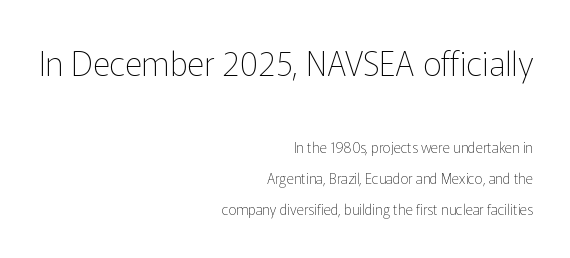
The image shows 33 px thin sans-serif type, upright; set right-aligned, loose line spacing (2.21x), normal letter spacing, not underlined; the first (top) block is 2.36x larger; low stroke contrast and a medium x-height.
